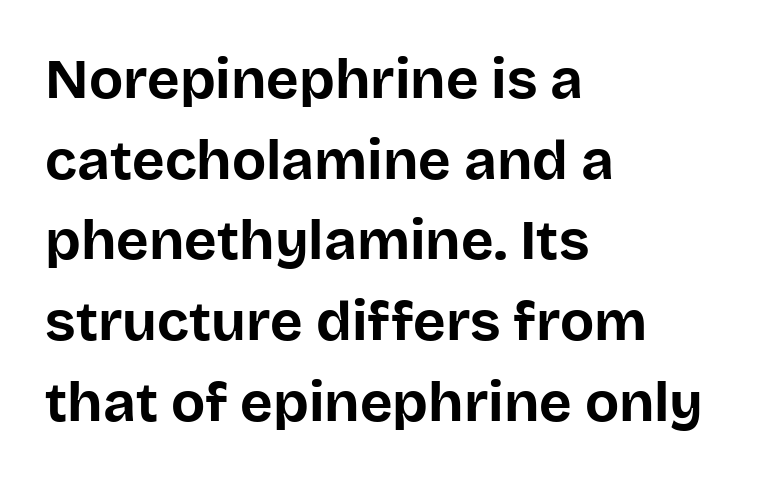
{"serif": "no", "italic": "no", "bold": "yes", "weight": "bold", "width": "normal", "stroke_contrast": "low", "x_height": "large", "monospaced": "no", "underline": "no", "align": "left", "line_spacing": "normal", "line_spacing_ratio": 1.44, "letter_spacing": "normal", "letter_spacing_em": 0.0, "glyph_px": 56}
